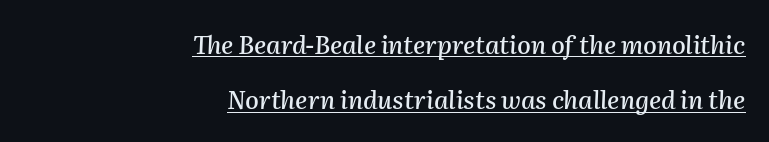
Does a line run under the words? Yes, clearly. The type is set solid horizontally, with unmodified tracking. Designer's note — italics engaged. The lines are spread far apart with generous leading. The passage is arranged like a letterhead date or caption credit — flush right.
